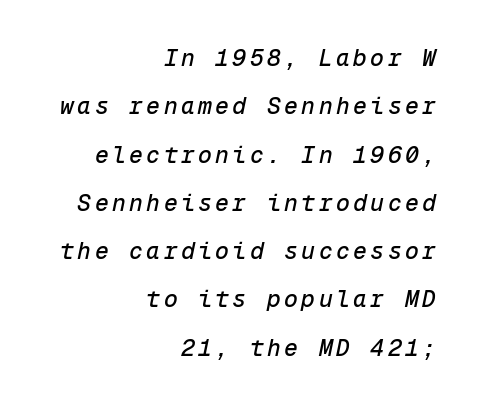
{"italic": "yes", "lean": "right", "slant_degrees": 12, "underline": "no", "align": "right", "line_spacing": "loose", "line_spacing_ratio": 2.1, "glyph_px": 23}
